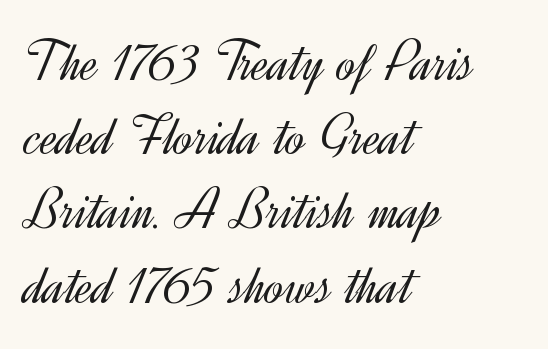
The passage shown is typed in a proportional face where columns would drift. Honestly, there is no underline to notice here at all. Letters have the restrained weight of plain body copy at most. These lines keep a tight, regular rhythm from letter to letter. Does the type have serifs? No, each stem ends abruptly.
